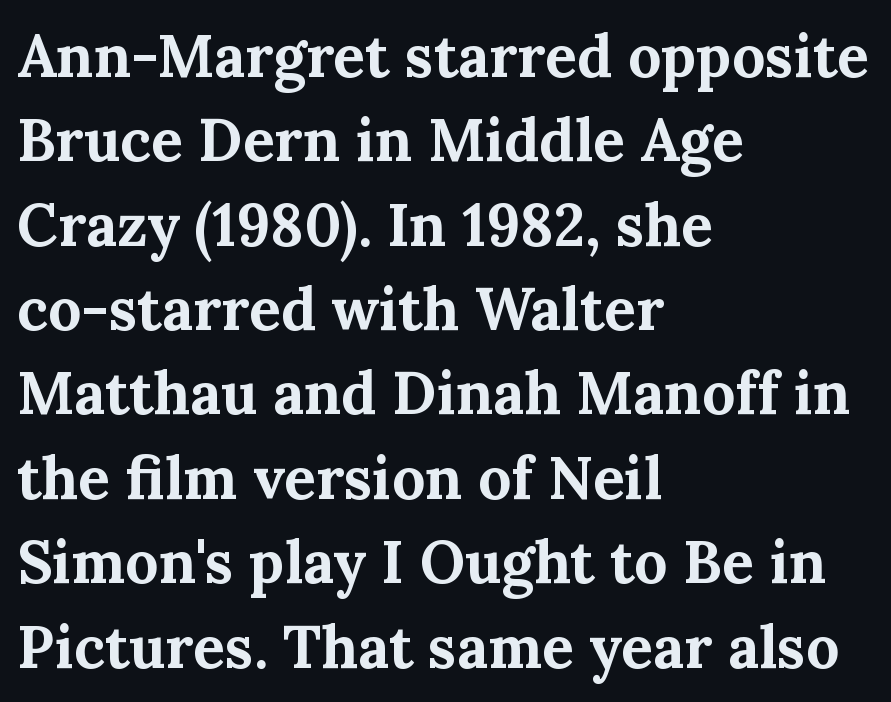
{"serif": "yes", "italic": "no", "bold": "yes", "weight": "bold", "width": "normal", "stroke_contrast": "medium", "x_height": "medium", "monospaced": "no", "underline": "no", "align": "left", "line_spacing": "normal", "line_spacing_ratio": 1.43, "letter_spacing": "normal", "letter_spacing_em": 0.0, "glyph_px": 59}
